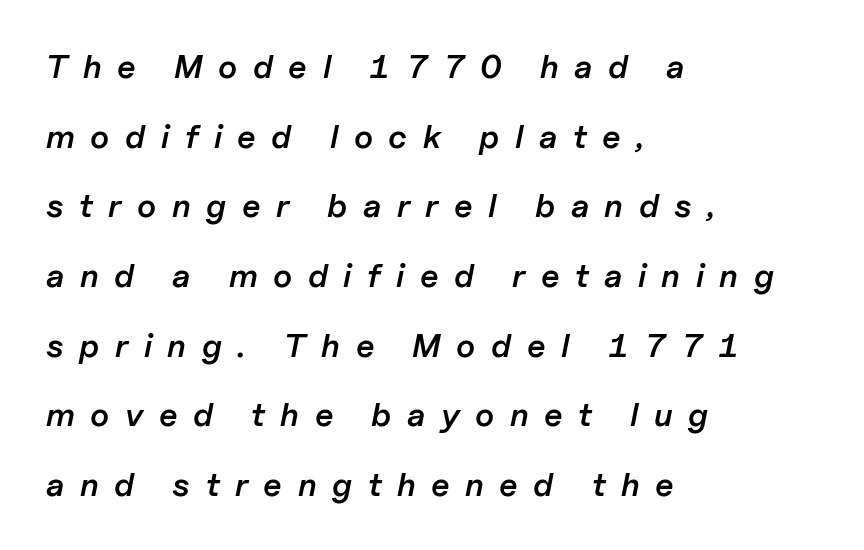
Q: Is the text bold? A: Semi-bold.
Q: Is the text italic (slanted)? A: Yes, it leans right by about 11 degrees.
Q: Is the text underlined? A: No.
Q: How is the paragraph aligned? A: Left-aligned.
Q: Is the spacing between letters normal or unusually wide? A: Unusually wide.
Q: Is the spacing between lines tight, normal or loose? A: Loose.
Q: Width (condensed, normal, or wide)? A: Normal.
Q: Stroke contrast? A: Low.
Q: x-height? A: Medium.
Q: Monospaced? A: No.
